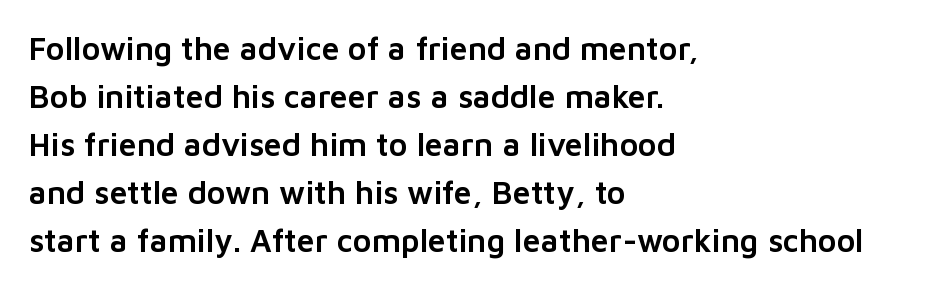
The image shows 32 px sans-serif type, upright; set left-aligned, normal line spacing (1.5x), normal letter spacing, not underlined; low stroke contrast and a medium x-height.
